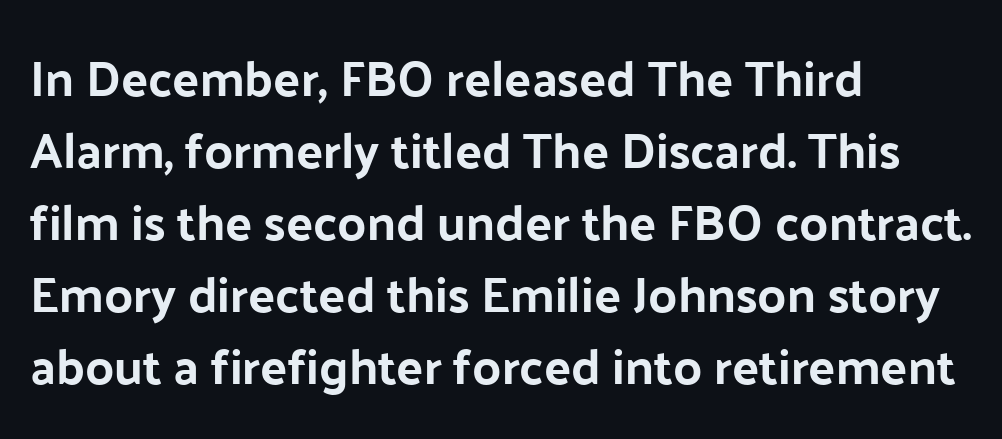
{"serif": "no", "italic": "no", "width": "normal", "stroke_contrast": "low", "x_height": "medium", "monospaced": "no", "underline": "no", "align": "left", "line_spacing": "normal", "line_spacing_ratio": 1.44, "letter_spacing": "normal", "letter_spacing_em": 0.0, "glyph_px": 50}
